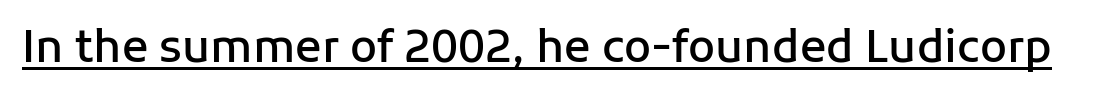
{"serif": "no", "italic": "no", "bold": "semi", "weight": "semibold", "width": "normal", "stroke_contrast": "low", "x_height": "medium", "monospaced": "no", "underline": "yes", "letter_spacing": "normal", "letter_spacing_em": 0.0, "glyph_px": 44}
